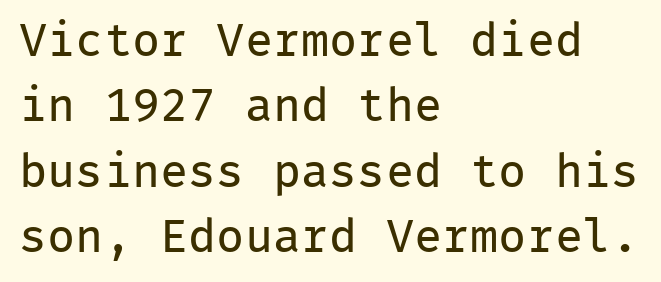
Is this a fixed-width face? Yes — each glyph sits in an identical cell. Stroke mass is kept to a normal reading level or below. The rendering keeps characters at their native spacing. Plain, unruled lines of type. The typesetter chose a ragged-right arrangement here.
